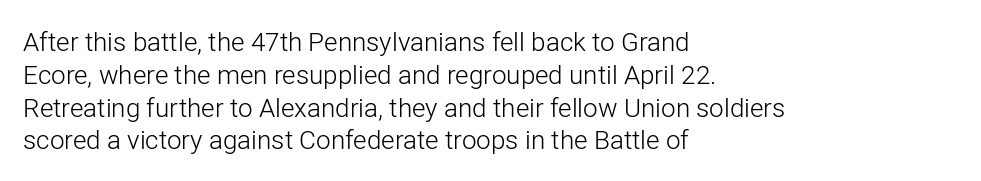
The image shows 26 px text type, upright; set left-aligned, normal line spacing (1.26x), normal letter spacing, not underlined.
